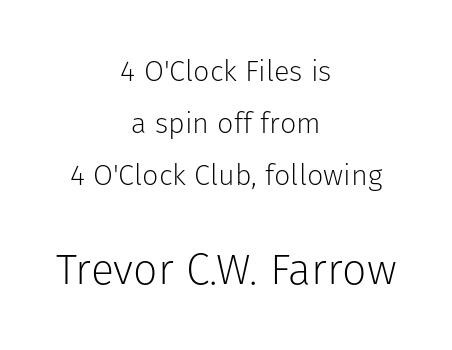
Q: Is the text bold? A: No.
Q: Is the text italic (slanted)? A: No, it is upright.
Q: Is the typeface a serif or a sans-serif typeface? A: Sans-serif.
Q: Is the text underlined? A: No.
Q: How is the paragraph aligned? A: Centered.
Q: Is the spacing between letters normal or unusually wide? A: Normal.
Q: Which block of text is set in a larger size, the first (top) or the second (bottom)? A: The second (bottom) one.
Q: Width (condensed, normal, or wide)? A: Normal.
Q: Stroke contrast? A: Low.
Q: x-height? A: Medium.
Q: Monospaced? A: No.
